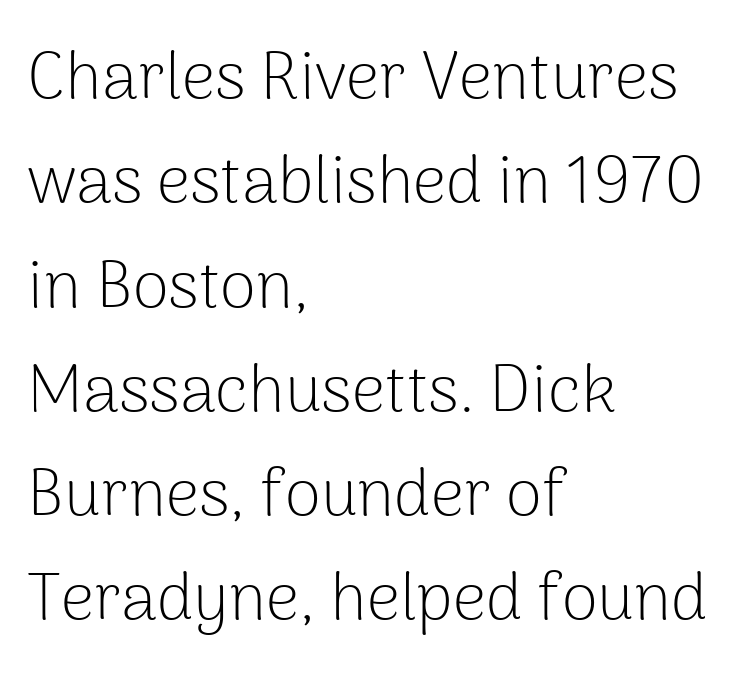
The image shows 66 px light sans-serif type, upright; set left-aligned, normal line spacing (1.58x), normal letter spacing, not underlined; low stroke contrast and a medium x-height.
